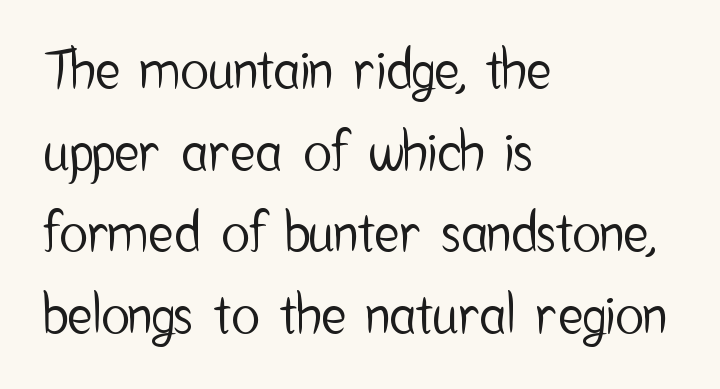
Notice how descenders clear the ascenders below comfortably — that's standard leading. Does the lettering tilt? It doesn't — this is upright. Spacing between characters is what you'd get straight out of the box. Compared with a centered layout, this one pins lines to the left instead.
